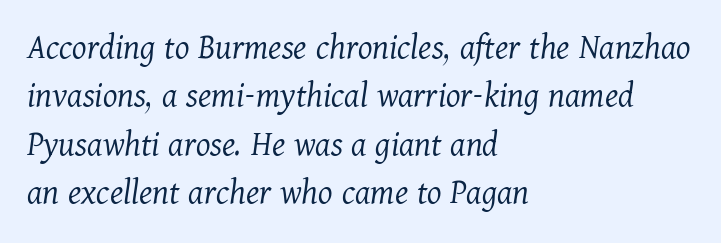
Leading matches the norm, producing a regular column. Vertical stems look standard width or narrower in stroke. Typographically, this falls in the serif category. Looking at the ascenders, they clearly lean.
